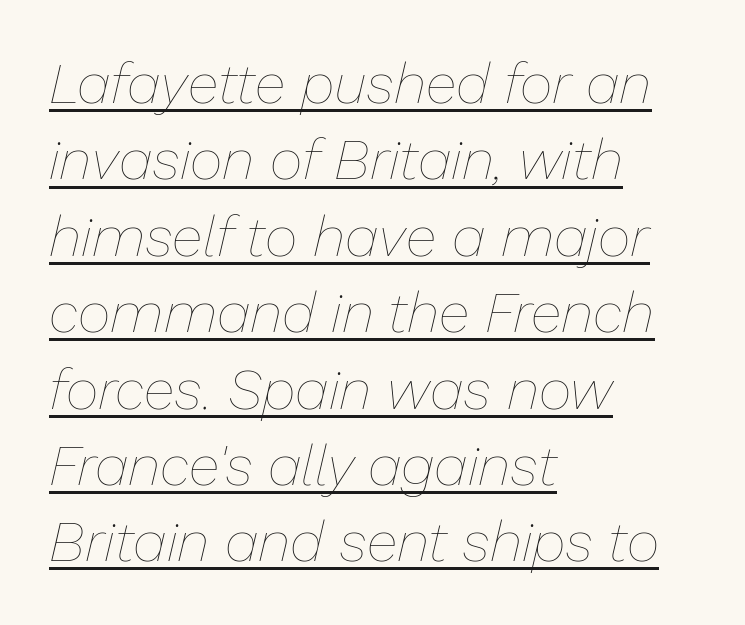
The image shows 57 px thin type, italic (leaning right); set left-aligned, normal line spacing (1.34x), normal letter spacing, underlined; low stroke contrast and a medium x-height.
